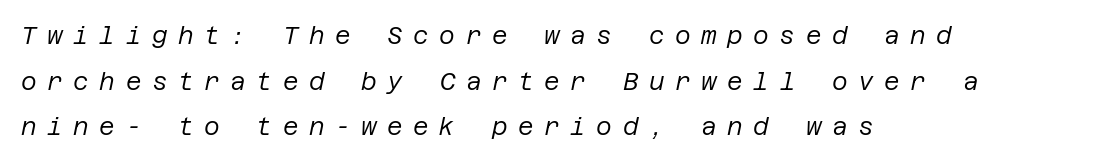
{"italic": "yes", "lean": "right", "slant_degrees": 12, "bold": "no", "underline": "no", "align": "left", "line_spacing": "loose", "line_spacing_ratio": 1.9, "letter_spacing": "wide", "letter_spacing_em": 0.44, "glyph_px": 24}
